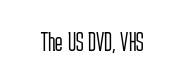
Q: Is the text bold? A: No.
Q: Is the text italic (slanted)? A: No, it is upright.
Q: Is the typeface a serif or a sans-serif typeface? A: Sans-serif.
Q: Is the text underlined? A: No.
Q: Is the spacing between letters normal or unusually wide? A: Normal.
Q: Width (condensed, normal, or wide)? A: Condensed.
Q: Stroke contrast? A: Low.
Q: x-height? A: Medium.
Q: Monospaced? A: No.
